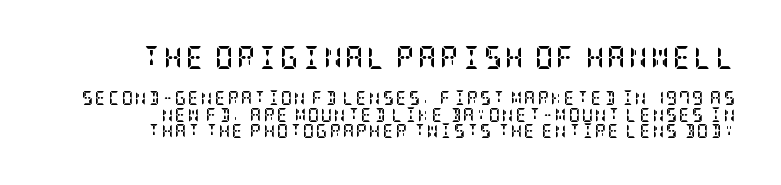
The image shows 23 px bold type, upright; set line spacing 1.17x, not underlined; the first (top) block is 1.64x larger.
